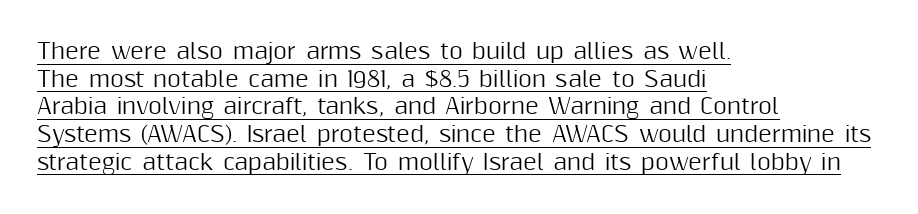
The gaps between neighbouring characters are ordinary and unremarkable. Posture: upright roman. Leading matches the norm, producing a regular column. A classic flush-left, rag-right setting is used for this passage.
